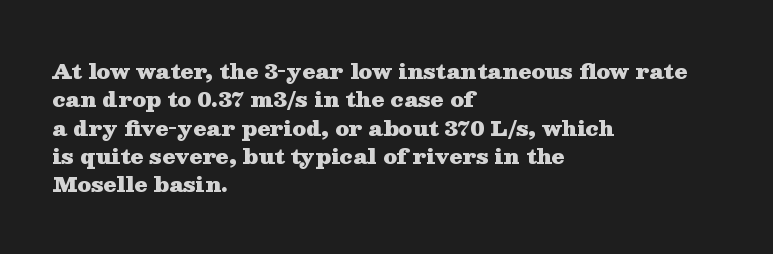
The lines in this sample share a left origin and differ only in where they stop. The block of text has a typical density, with ordinary space between rows. Posture: upright roman. The characters look thick and weighty, a clear bold. Letters rest on an invisible, unmarked baseline. There is no visible air inserted between adjacent glyphs.
